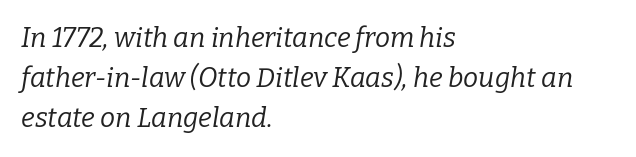
In terms of leading, this rendering sits right in the middle. Rendered with sloped, italic letterforms. A bare baseline throughout the passage. No heavy texture on the line: the type isn't bold. How are the letters spaced? Ordinarily, with no added tracking.
